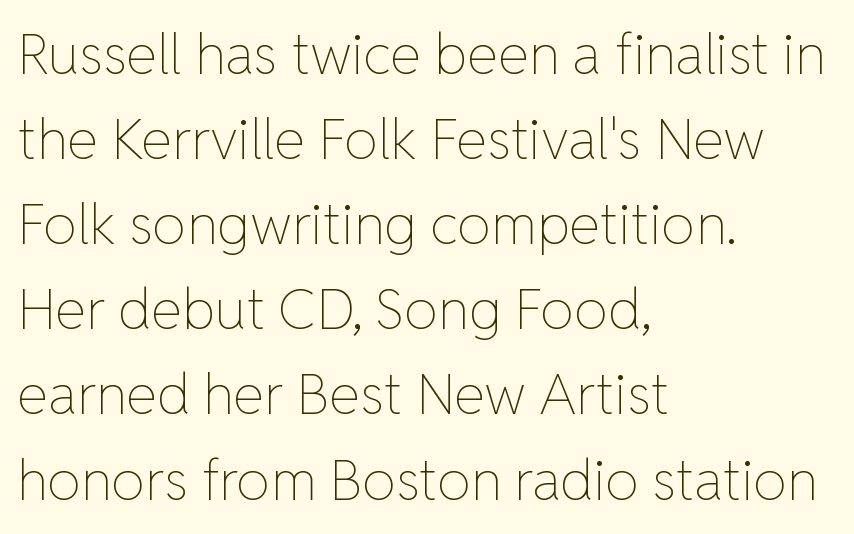
{"italic": "no", "bold": "no", "weight": "thin", "width": "normal", "stroke_contrast": "low", "x_height": "medium", "monospaced": "no", "underline": "no", "align": "left", "line_spacing": "normal", "line_spacing_ratio": 1.52, "letter_spacing": "normal", "letter_spacing_em": 0.0, "glyph_px": 56}
